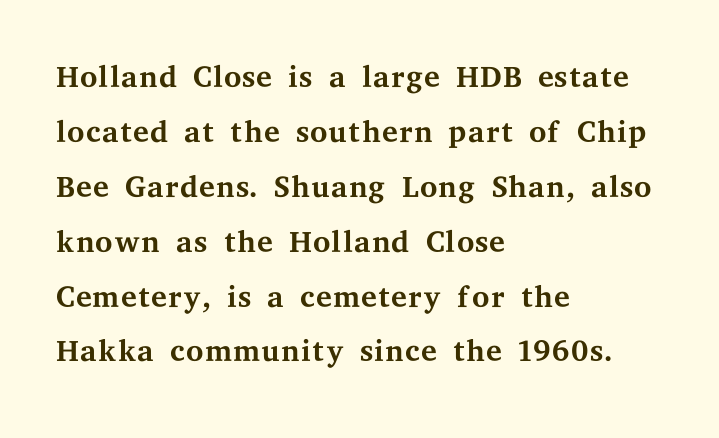
Is this a fixed-width face? No — the glyphs have proportional, varying widths. Left-aligned paragraph, ragged on the right. Unmarked baselines from the first word to the last. Nope, not italic — everything's standing straight. Compared with a typical body face, this is equally light or lighter still. Tracking value appears to be zero — textbook default spacing.
